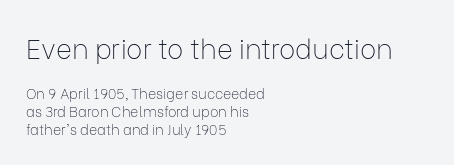
Q: Is the text bold? A: No.
Q: Is the text italic (slanted)? A: No, it is upright.
Q: Is the text underlined? A: No.
Q: How is the paragraph aligned? A: Left-aligned.
Q: Is the spacing between letters normal or unusually wide? A: Normal.
Q: Is the spacing between lines tight, normal or loose? A: Normal.
Q: Which block of text is set in a larger size, the first (top) or the second (bottom)? A: The first (top) one.
